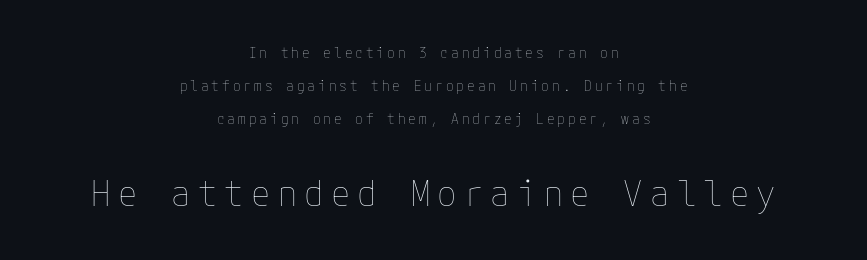
{"italic": "no", "bold": "no", "weight": "thin", "width": "normal", "stroke_contrast": "low", "x_height": "medium", "underline": "no", "align": "center", "line_spacing": "loose", "line_spacing_ratio": 2.36, "letter_spacing": "wide", "letter_spacing_em": 0.21, "larger_block": "second", "size_ratio": 2.5, "glyph_px": 35}
